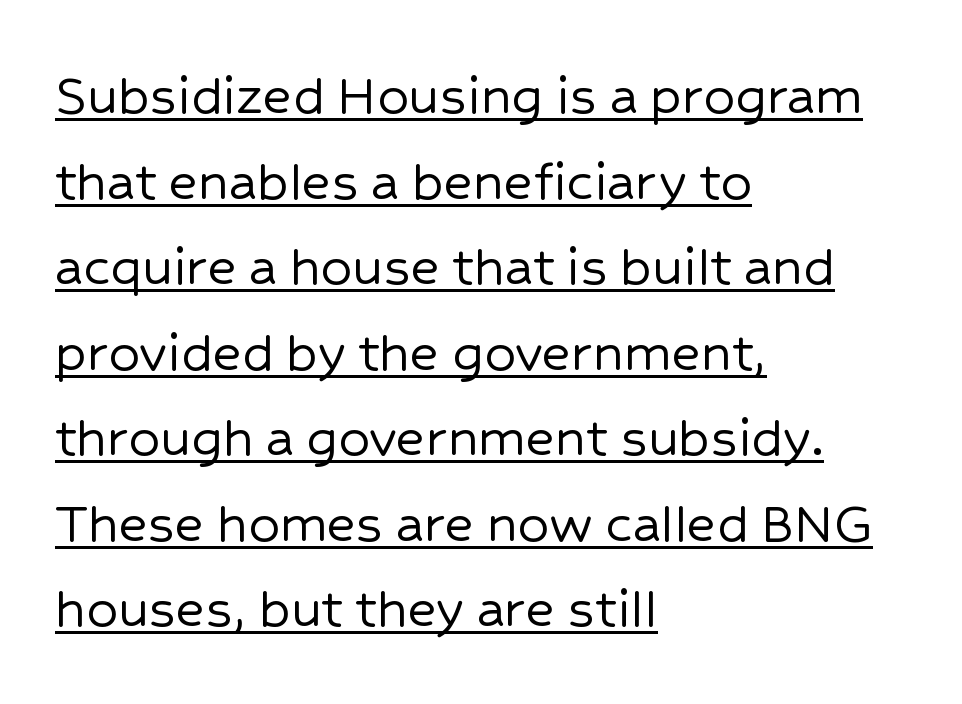
Q: Is the text italic (slanted)? A: No, it is upright.
Q: Is the typeface a serif or a sans-serif typeface? A: Sans-serif.
Q: Is the text underlined? A: Yes.
Q: How is the paragraph aligned? A: Left-aligned.
Q: Is the spacing between letters normal or unusually wide? A: Normal.
Q: Is the spacing between lines tight, normal or loose? A: Normal.
Q: Width (condensed, normal, or wide)? A: Normal.
Q: Stroke contrast? A: Low.
Q: x-height? A: Medium.
Q: Monospaced? A: No.
